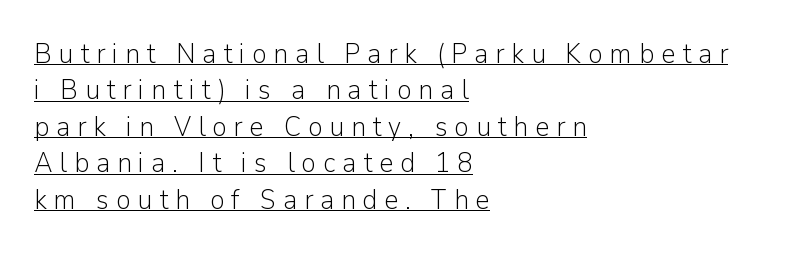
The image shows 28 px light sans-serif type, upright; set left-aligned, normal line spacing (1.3x), unusually wide letter spacing (+0.24 em), underlined; low stroke contrast and a medium x-height.
